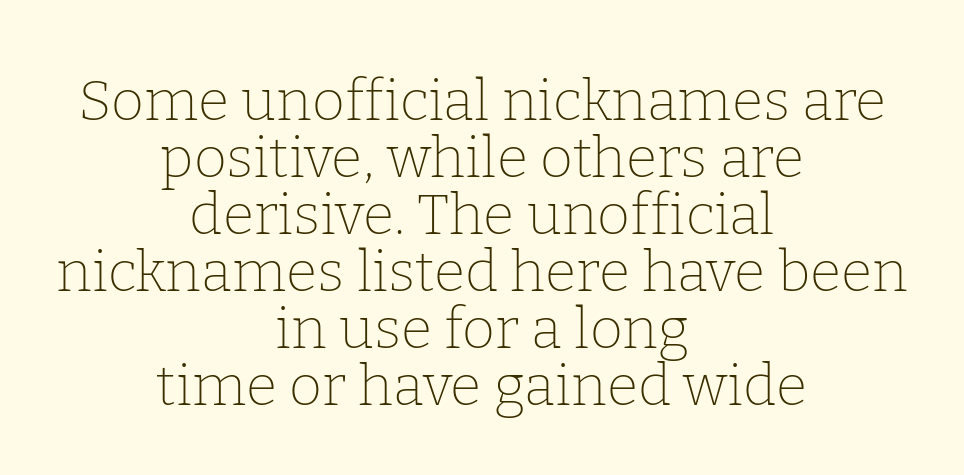
The image shows 57 px thin serif type, upright; set centered, tight line spacing (1.0x), normal letter spacing, not underlined; low stroke contrast and a medium x-height.
